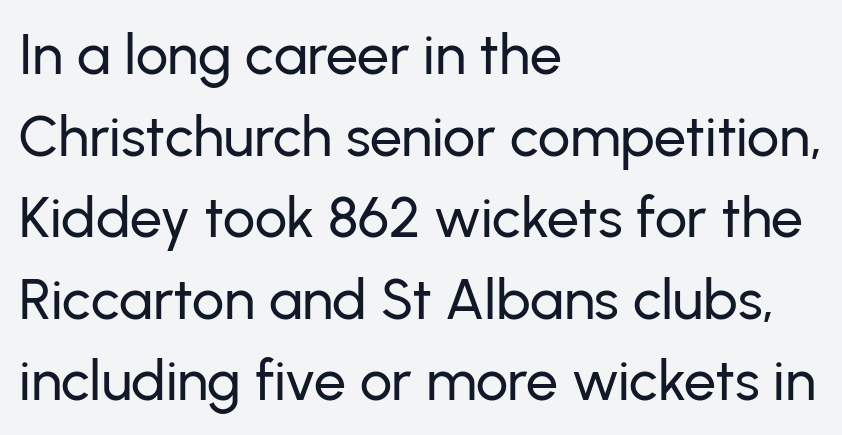
All the whitespace from short lines collects on the right. Check the space under the baseline: it is left empty. These lines were composed using upright roman letters. A typesetter would call this proportional, since set widths differ per character. Normally led — the rows are evenly, conventionally spaced.
